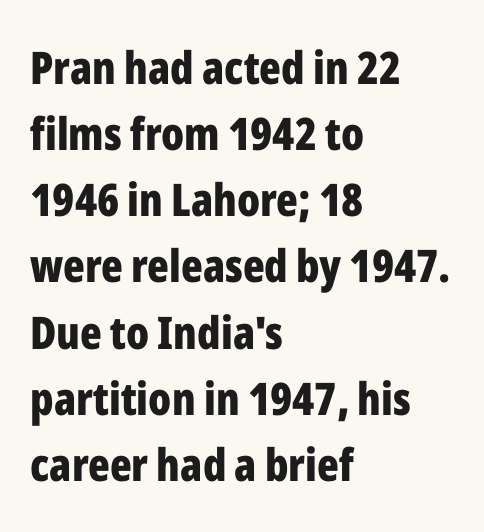
Q: Is the text bold? A: Yes.
Q: Is the text italic (slanted)? A: No, it is upright.
Q: Is the typeface a serif or a sans-serif typeface? A: Sans-serif.
Q: Is the text underlined? A: No.
Q: How is the paragraph aligned? A: Left-aligned.
Q: Is the spacing between letters normal or unusually wide? A: Normal.
Q: Is the spacing between lines tight, normal or loose? A: Normal.
Q: Width (condensed, normal, or wide)? A: Condensed.
Q: Stroke contrast? A: Low.
Q: x-height? A: Medium.
Q: Monospaced? A: No.
